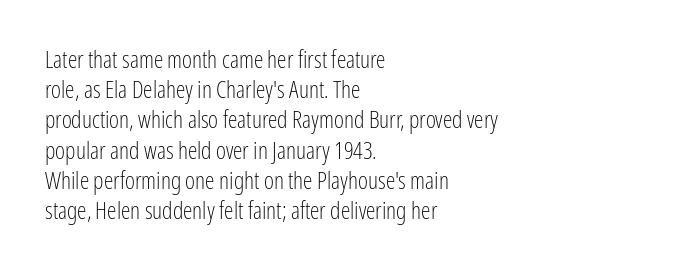
Q: Is the text bold? A: No.
Q: Is the text italic (slanted)? A: No, it is upright.
Q: Is the text underlined? A: No.
Q: How is the paragraph aligned? A: Left-aligned.
Q: Is the spacing between letters normal or unusually wide? A: Normal.
Q: Is the spacing between lines tight, normal or loose? A: Normal.
